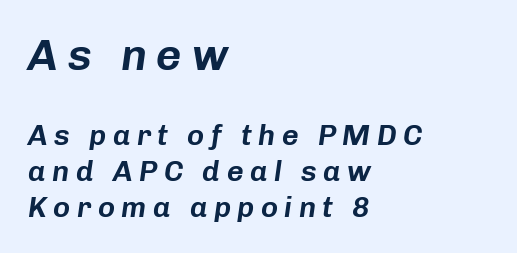
{"italic": "yes", "lean": "right", "slant_degrees": 8, "width": "normal", "stroke_contrast": "low", "x_height": "medium", "monospaced": "no", "underline": "no", "align": "left", "line_spacing_ratio": 1.23, "letter_spacing": "wide", "letter_spacing_em": 0.22, "larger_block": "first", "size_ratio": 1.52, "glyph_px": 44}
